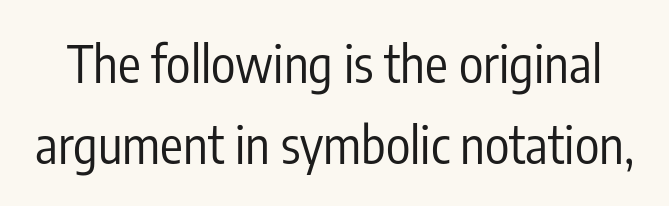
Is this a heavy cut? Hardly; it is regular or lighter. Just letters on the line, the space beneath them empty. Summary of vertical rhythm: regular, with standard interline spacing. Here the glyphs are tracked normally, forming tight word shapes. Spacing verdict: proportional, widths tailored to each character. This rendering employs a face without finishing strokes, i.e., a sans-serif.
